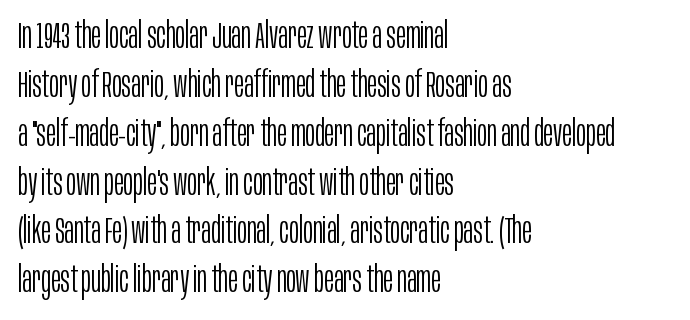
{"serif": "no", "italic": "no", "bold": "no", "weight": "light", "width": "condensed", "stroke_contrast": "low", "x_height": "large", "monospaced": "no", "underline": "no", "align": "left", "line_spacing": "normal", "line_spacing_ratio": 1.32, "letter_spacing": "normal", "letter_spacing_em": 0.0, "glyph_px": 37}
